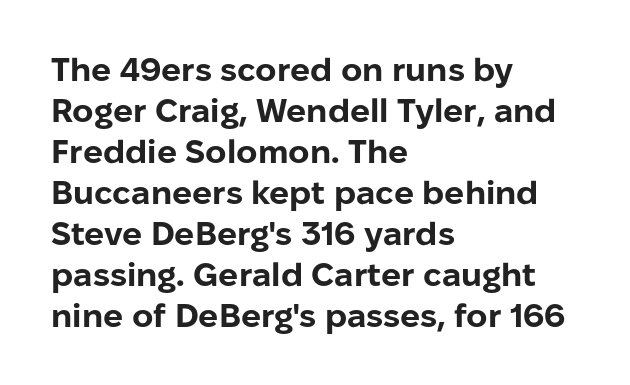
The passage shown is not underscored anywhere. Emphasis by weight is at full strength: bold. Glyph-to-glyph distance matches everyday printed text. Here the designer chose a conventional face with non-uniform glyph widths. This is the regular roman posture of the typeface.
